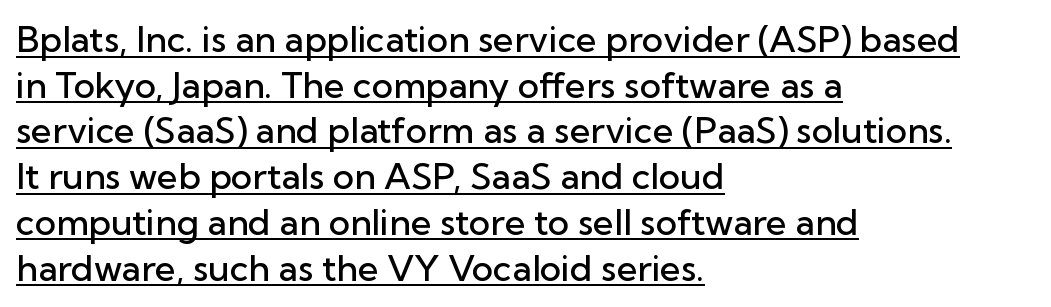
Q: Is the text bold? A: Semi-bold.
Q: Is the text italic (slanted)? A: No, it is upright.
Q: Is the typeface a serif or a sans-serif typeface? A: Sans-serif.
Q: Is the text underlined? A: Yes.
Q: How is the paragraph aligned? A: Left-aligned.
Q: Is the spacing between letters normal or unusually wide? A: Normal.
Q: Is the spacing between lines tight, normal or loose? A: Normal.
Q: Width (condensed, normal, or wide)? A: Normal.
Q: Stroke contrast? A: Low.
Q: x-height? A: Medium.
Q: Monospaced? A: No.
